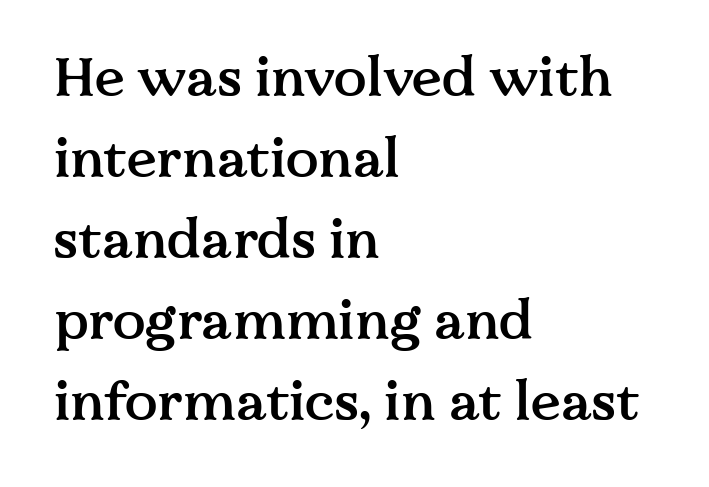
Each letter keeps its own natural width here, so spacing adapts to shape. The paragraph has a hard left edge and a soft right edge. Inter-character spacing is left at the font's built-in metrics. Is the type bold? Partly — it's a semibold, heavier than regular but not fully bold.
